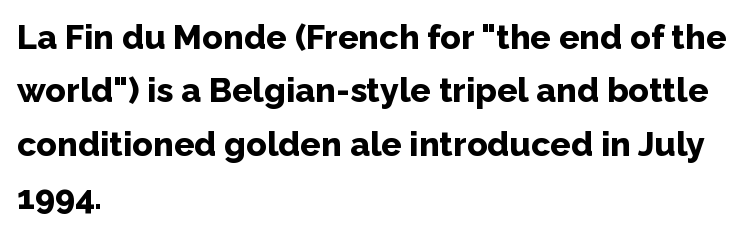
{"serif": "no", "italic": "no", "bold": "yes", "weight": "bold", "width": "normal", "stroke_contrast": "low", "x_height": "medium", "monospaced": "no", "underline": "no", "align": "left", "line_spacing": "normal", "line_spacing_ratio": 1.57, "letter_spacing": "normal", "letter_spacing_em": 0.0, "glyph_px": 34}
